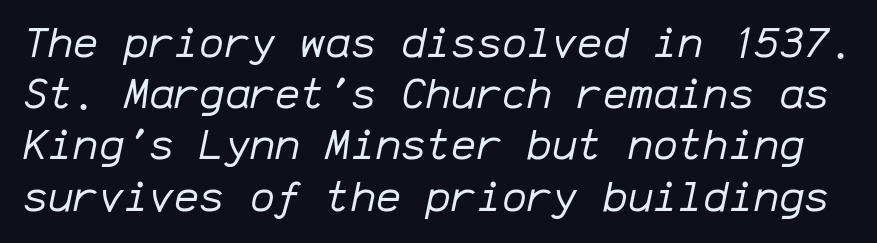
Here the designer chose a console-style face with uniform glyph widths. Check under the words: just untouched page. Counters stay open thanks to moderate or lighter strokes. The rendering applies a slant to the glyphs.
